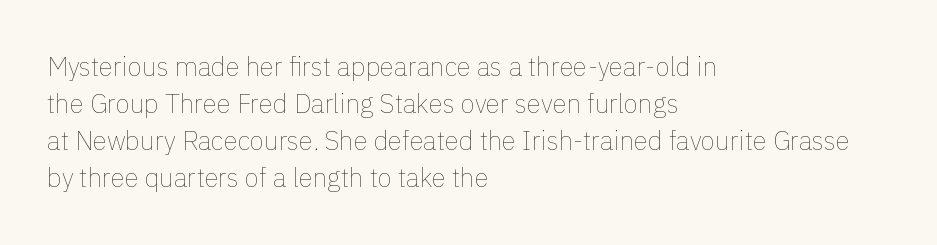
{"italic": "no", "bold": "no", "underline": "no", "align": "left", "line_spacing": "normal", "line_spacing_ratio": 1.42, "letter_spacing": "normal", "letter_spacing_em": 0.0, "glyph_px": 26}
